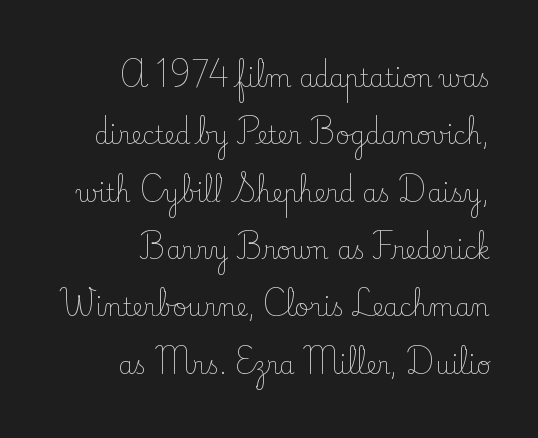
The image shows 24 px text type, upright; set right-aligned, loose line spacing (2.39x), normal letter spacing, not underlined.
